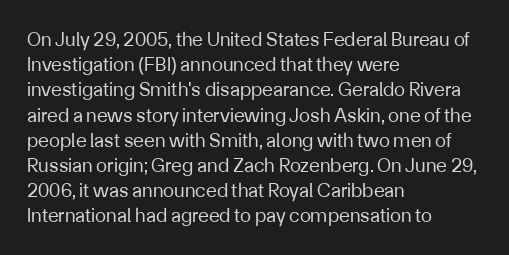
Q: Is the text bold? A: No.
Q: Is the text italic (slanted)? A: No, it is upright.
Q: Is the text underlined? A: No.
Q: How is the paragraph aligned? A: Left-aligned.
Q: Is the spacing between letters normal or unusually wide? A: Normal.
Q: Is the spacing between lines tight, normal or loose? A: Normal.
